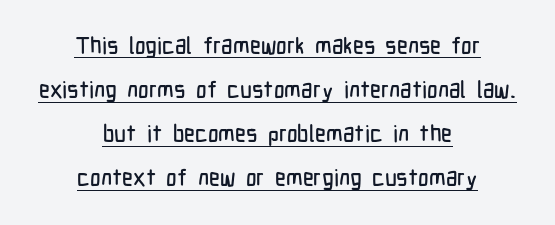
The rendering uses the underline text-decoration. A typesetter would call this zero additional tracking. A student would call this center alignment; a typographer would say set centered. Horizontal bands of white between lines are thick stripes. You can tell it's not italic because the verticals are truly vertical.
